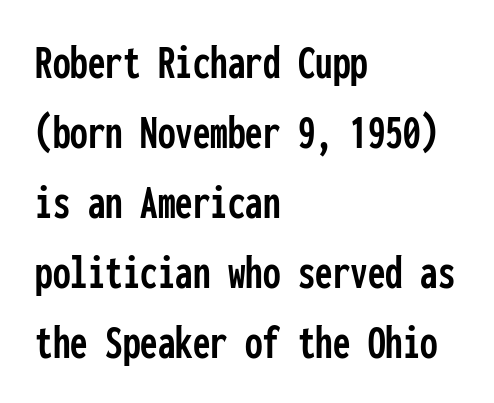
Q: Is the text italic (slanted)? A: No, it is upright.
Q: Is the typeface a serif or a sans-serif typeface? A: Sans-serif.
Q: Is the text underlined? A: No.
Q: How is the paragraph aligned? A: Left-aligned.
Q: Is the spacing between letters normal or unusually wide? A: Normal.
Q: Is the spacing between lines tight, normal or loose? A: Normal.
Q: Width (condensed, normal, or wide)? A: Condensed.
Q: Stroke contrast? A: Low.
Q: x-height? A: Medium.
Q: Monospaced? A: Yes.
